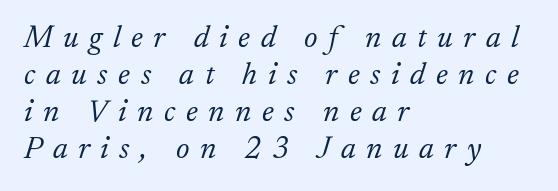
{"serif": "yes", "italic": "yes", "lean": "right", "slant_degrees": 17, "bold": "no", "weight": "light", "width": "normal", "stroke_contrast": "low", "x_height": "small", "monospaced": "no", "underline": "no", "align": "left", "line_spacing_ratio": 1.19, "letter_spacing": "wide", "letter_spacing_em": 0.34, "glyph_px": 31}
